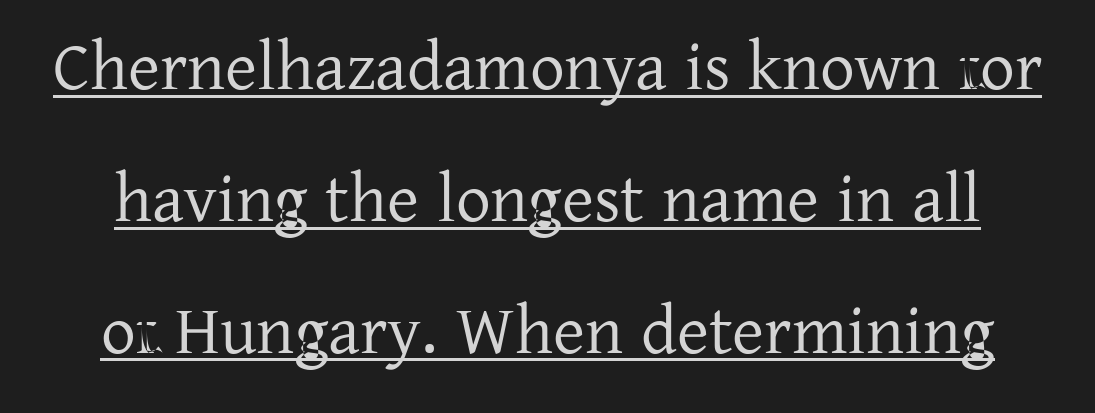
{"serif": "yes", "italic": "no", "bold": "no", "weight": "regular", "width": "normal", "stroke_contrast": "low", "x_height": "medium", "monospaced": "no", "underline": "yes", "align": "center", "line_spacing": "loose", "line_spacing_ratio": 1.91, "letter_spacing": "normal", "letter_spacing_em": 0.0, "glyph_px": 69}
